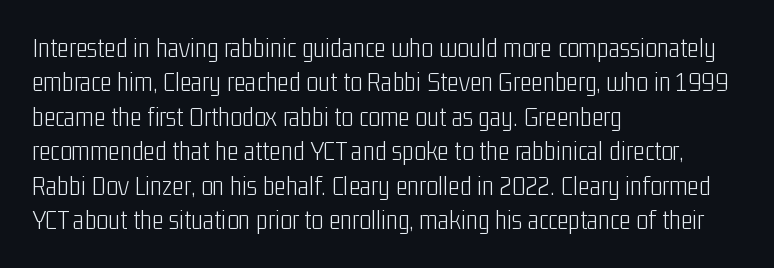
The passage shown has conventional tracking throughout. Notice how the passage keeps a crisp vertical edge on the left only. A typesetter would call this proportional, since set widths differ per character. You can tell it's not italic because the verticals are truly vertical. Think standard paragraph weight, or any step lighter than that.
